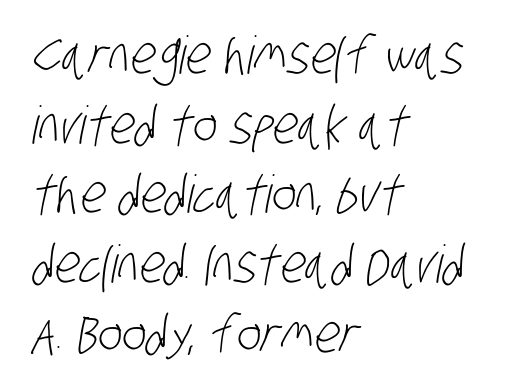
Q: Is the text bold? A: No.
Q: Is the typeface a serif or a sans-serif typeface? A: Sans-serif.
Q: Is the text underlined? A: No.
Q: How is the paragraph aligned? A: Left-aligned.
Q: Is the spacing between letters normal or unusually wide? A: Normal.
Q: Is the spacing between lines tight, normal or loose? A: Normal.
Q: Width (condensed, normal, or wide)? A: Condensed.
Q: Stroke contrast? A: Low.
Q: x-height? A: Large.
Q: Monospaced? A: No.
